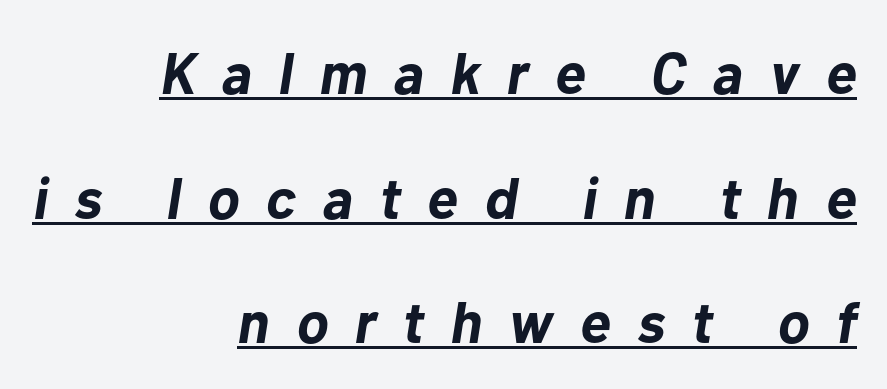
The image shows 58 px bold type, italic (leaning right); set right-aligned, loose line spacing (2.15x), unusually wide letter spacing (+0.46 em), underlined; low stroke contrast and a medium x-height.
